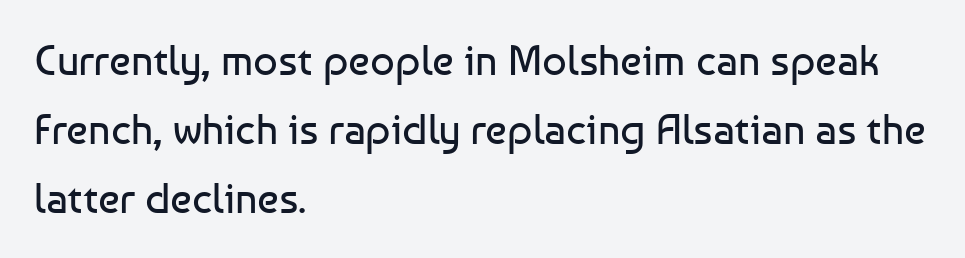
Bold? No — there's no thickening of the strokes. Where is the straight margin? On the left. Nope, no serifs anywhere on these letters. The font's upright variant was chosen for this text.
